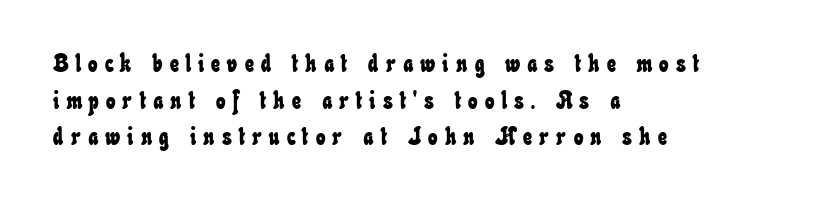
Q: Is the text underlined? A: No.
Q: How is the paragraph aligned? A: Left-aligned.
Q: Is the spacing between letters normal or unusually wide? A: Unusually wide.
Q: Is the spacing between lines tight, normal or loose? A: Normal.
